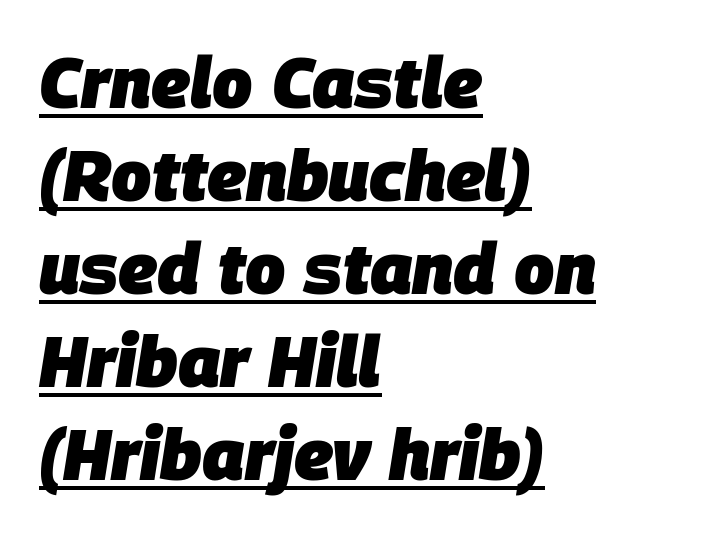
Q: Is the text bold? A: Yes.
Q: Is the text italic (slanted)? A: Yes, it leans right by about 9 degrees.
Q: Is the text underlined? A: Yes.
Q: How is the paragraph aligned? A: Left-aligned.
Q: Is the spacing between letters normal or unusually wide? A: Normal.
Q: Is the spacing between lines tight, normal or loose? A: Normal.
Q: Width (condensed, normal, or wide)? A: Normal.
Q: Stroke contrast? A: Low.
Q: x-height? A: Large.
Q: Monospaced? A: No.
